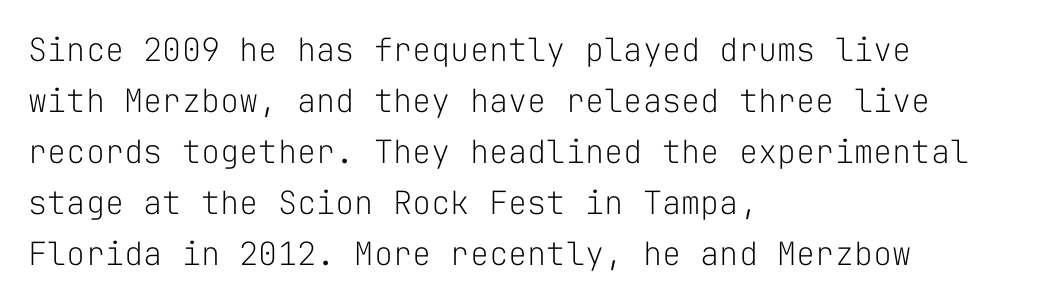
Every row of glyphs begins at an identical x-position on the left. Here the designer chose a console-style face with uniform glyph widths. Glyph-to-glyph distance matches everyday printed text. This is roman type, the default non-slanted kind. The block of text has a typical density, with ordinary space between rows.
